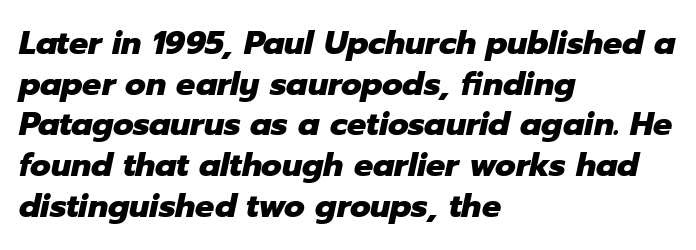
Rule under the text: the space is simply empty. Visually the block forms a straight wall on the left and a jagged coastline on the right. No extra tracking has been applied to these lines. Do the characters align in a grid? No, the font is proportional. The rendering uses a bold face; every stroke is thick and dark. The leading is moderate, giving the passage an even texture.
